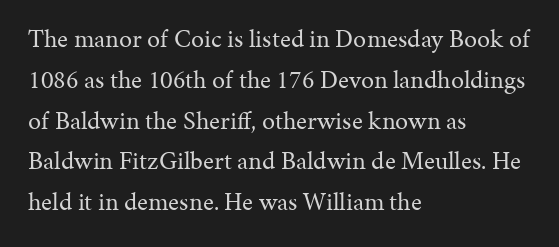
Q: Is the text bold? A: No.
Q: Is the text italic (slanted)? A: No, it is upright.
Q: Is the text underlined? A: No.
Q: How is the paragraph aligned? A: Left-aligned.
Q: Is the spacing between letters normal or unusually wide? A: Normal.
Q: Is the spacing between lines tight, normal or loose? A: Normal.
